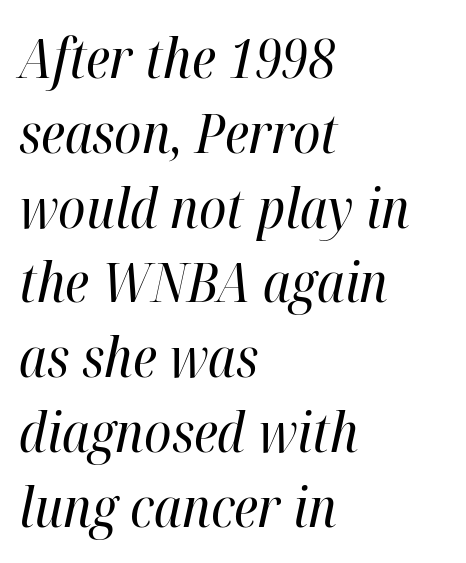
The image shows 55 px regular-weight, condensed type, italic (leaning right); set left-aligned, normal line spacing (1.36x), normal letter spacing, not underlined; high stroke contrast and a medium x-height.
